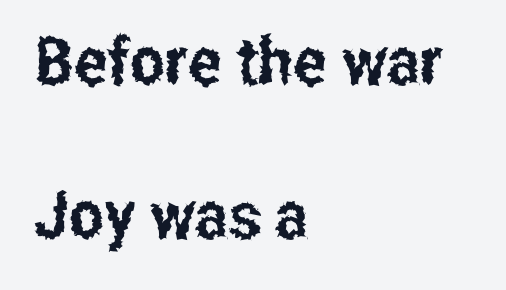
Q: Is the text italic (slanted)? A: No, it is upright.
Q: Is the typeface a serif or a sans-serif typeface? A: Sans-serif.
Q: Is the text underlined? A: No.
Q: How is the paragraph aligned? A: Left-aligned.
Q: Is the spacing between letters normal or unusually wide? A: Normal.
Q: Is the spacing between lines tight, normal or loose? A: Loose.
Q: Width (condensed, normal, or wide)? A: Condensed.
Q: Stroke contrast? A: Low.
Q: x-height? A: Medium.
Q: Monospaced? A: No.
